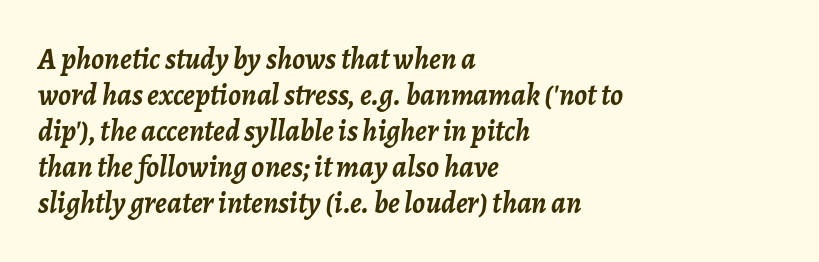
Q: Is the text bold? A: Yes.
Q: Is the text italic (slanted)? A: Yes, it leans right by about 7 degrees.
Q: Is the text underlined? A: No.
Q: How is the paragraph aligned? A: Left-aligned.
Q: Is the spacing between letters normal or unusually wide? A: Normal.
Q: Width (condensed, normal, or wide)? A: Normal.
Q: Stroke contrast? A: Low.
Q: x-height? A: Medium.
Q: Monospaced? A: No.
